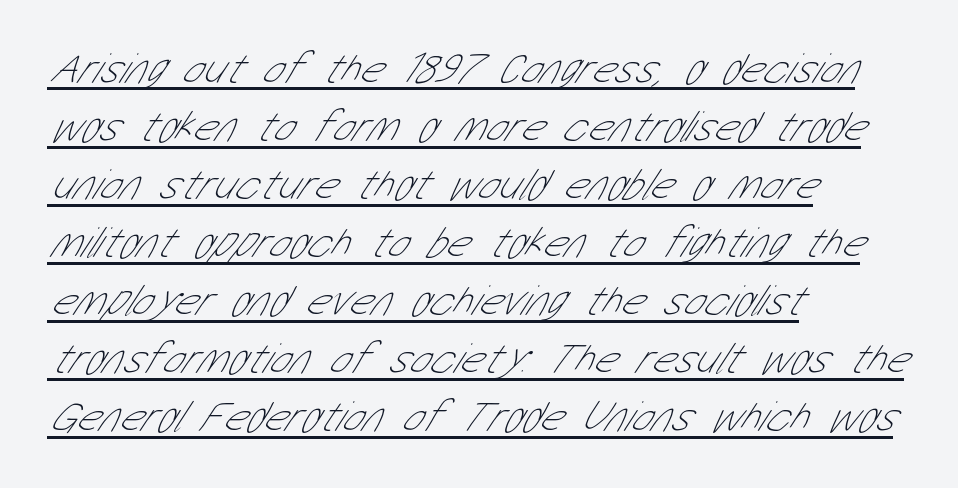
{"serif": "no", "bold": "no", "weight": "thin", "width": "condensed", "stroke_contrast": "low", "x_height": "medium", "monospaced": "no", "underline": "yes", "align": "left", "line_spacing": "normal", "line_spacing_ratio": 1.32, "letter_spacing": "normal", "letter_spacing_em": 0.0, "glyph_px": 44}
